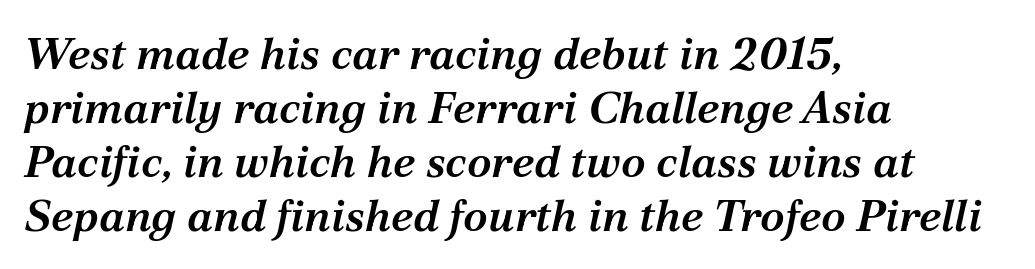
The image shows 45 px semibold serif type, italic (leaning right); set left-aligned, line spacing 1.2x, normal letter spacing, not underlined; medium stroke contrast and a medium x-height.
